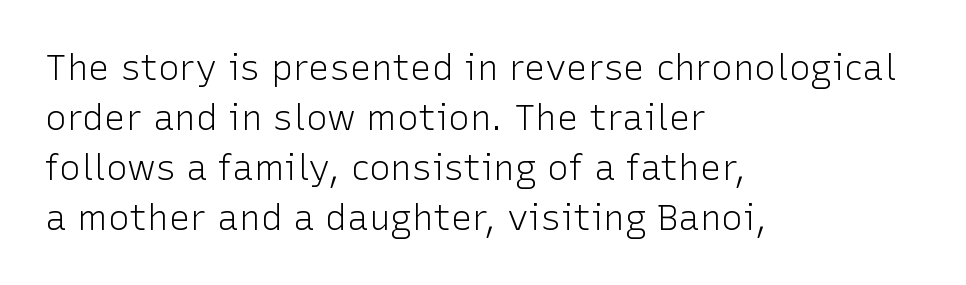
{"serif": "no", "italic": "no", "bold": "no", "weight": "light", "width": "normal", "stroke_contrast": "low", "x_height": "medium", "monospaced": "no", "underline": "no", "align": "left", "line_spacing": "normal", "line_spacing_ratio": 1.39, "letter_spacing": "normal", "letter_spacing_em": 0.0, "glyph_px": 36}
